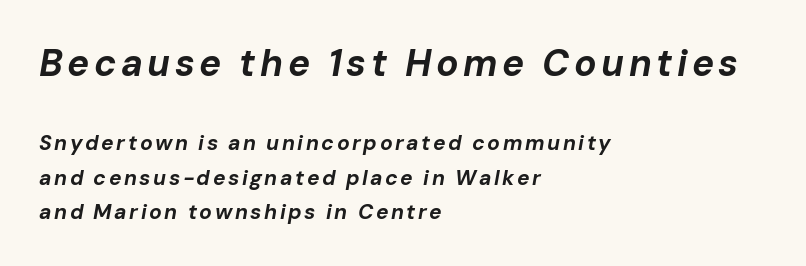
{"italic": "yes", "lean": "right", "slant_degrees": 10, "bold": "yes", "weight": "bold", "width": "normal", "stroke_contrast": "low", "x_height": "medium", "monospaced": "no", "underline": "no", "align": "left", "line_spacing": "normal", "line_spacing_ratio": 1.64, "larger_block": "first", "size_ratio": 1.76, "glyph_px": 37}
